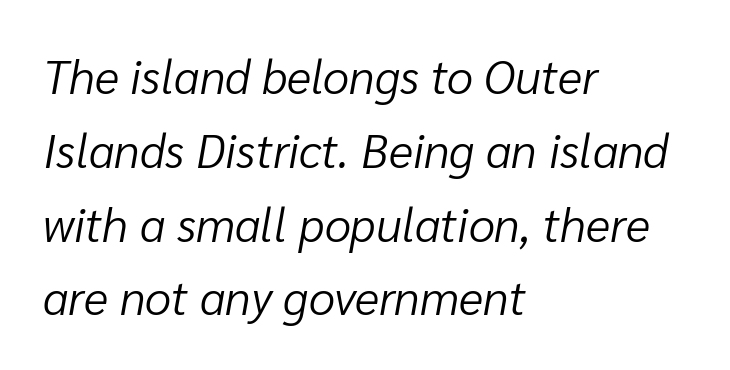
The image shows 47 px light type, italic (leaning right); set left-aligned, normal line spacing (1.57x), normal letter spacing, not underlined; low stroke contrast and a medium x-height.
